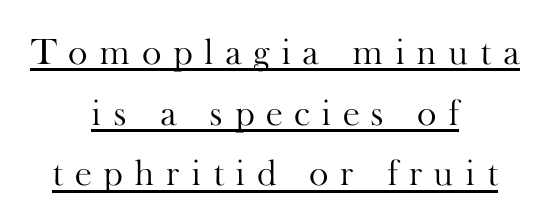
Stroke thickness stays within the range of a standard reading face or lighter. This sample uses expanded letter spacing, leaving extra air between glyphs. Think of a printed novel: that variable character pitch is what you see here. The rendering shows small feet on the letterforms — a serif design.
